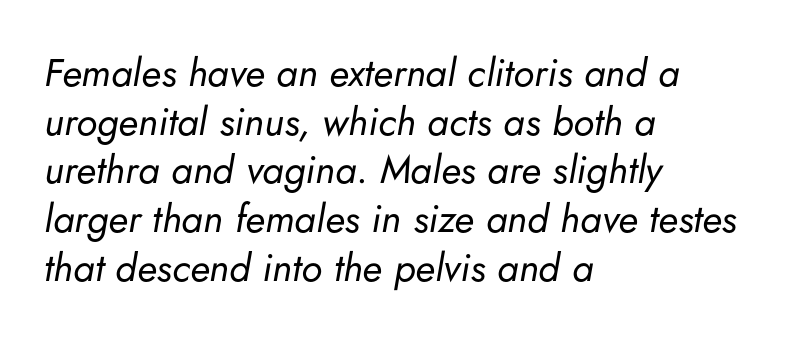
The image shows 39 px regular-weight type, italic (leaning right); set left-aligned, normal line spacing (1.25x), normal letter spacing, not underlined; low stroke contrast and a small x-height.
